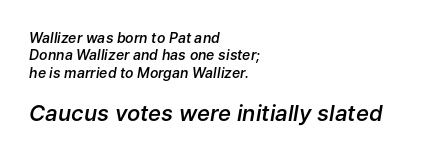
The passage shown is semibold, sitting just below true bold. It's the slanting kind of type. Check under the words: just untouched page. Each word holds together tightly as a unit, with standard inter-letter gaps. Between these two stacked blocks, the lower one wins on size. Where is the straight margin? On the left.
